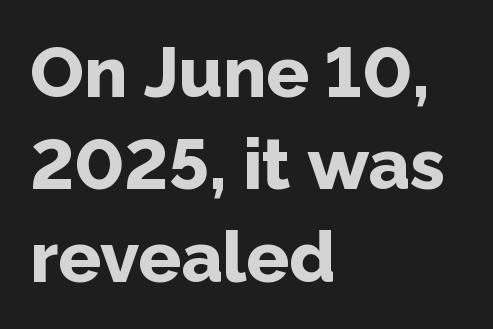
The image shows 71 px bold sans-serif type, upright; set left-aligned, normal line spacing (1.3x), normal letter spacing, not underlined; low stroke contrast and a medium x-height.
